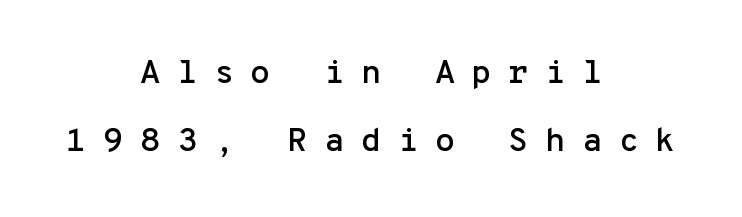
{"serif": "no", "italic": "no", "width": "normal", "stroke_contrast": "low", "x_height": "medium", "monospaced": "yes", "underline": "no", "align": "center", "line_spacing": "loose", "line_spacing_ratio": 2.06, "letter_spacing": "wide", "letter_spacing_em": 0.5, "glyph_px": 33}
